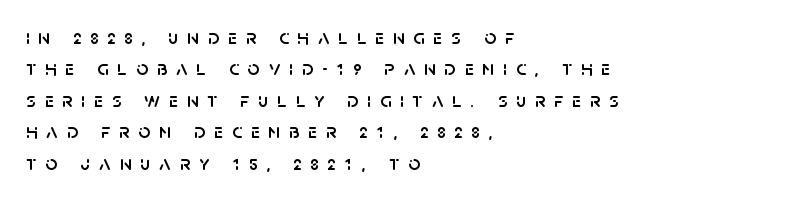
{"italic": "no", "underline": "no", "align": "left", "line_spacing": "normal", "line_spacing_ratio": 1.5, "letter_spacing": "wide", "letter_spacing_em": 0.42, "glyph_px": 21}
